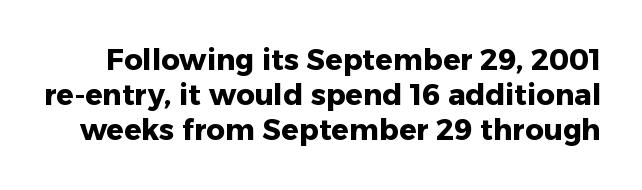
Q: Is the text bold? A: Yes.
Q: Is the text italic (slanted)? A: No, it is upright.
Q: Is the typeface a serif or a sans-serif typeface? A: Sans-serif.
Q: Is the text underlined? A: No.
Q: Is the spacing between letters normal or unusually wide? A: Normal.
Q: Width (condensed, normal, or wide)? A: Normal.
Q: Stroke contrast? A: Low.
Q: x-height? A: Medium.
Q: Monospaced? A: No.
